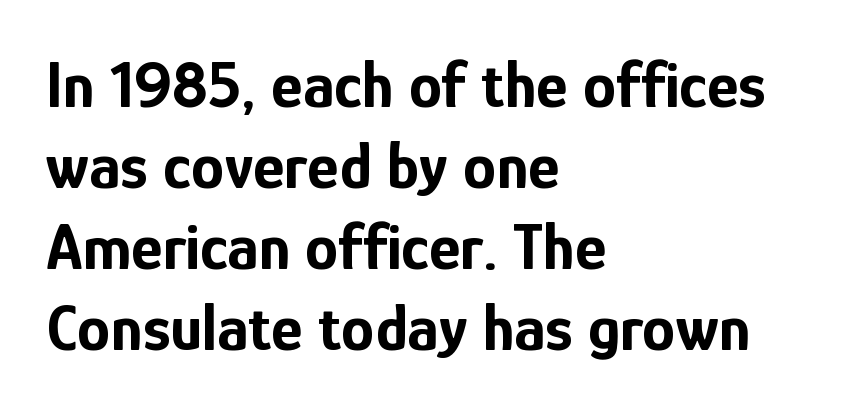
The image shows 67 px bold, condensed sans-serif type, upright; set left-aligned, line spacing 1.21x, normal letter spacing, not underlined; low stroke contrast and a medium x-height.
